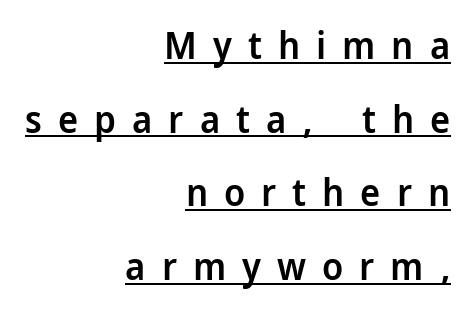
The line-height multiplier appears high, well above default. On the weight axis this lands at semibold, roughly 600. This rendering features underlined lettering. Posture: vertical. This sample is right-justified, so line beginnings fall wherever the words allow.
